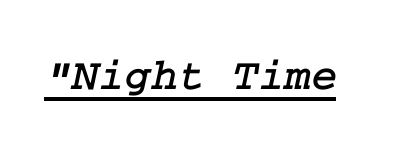
The image shows 45 px serif type; set normal letter spacing, underlined; low stroke contrast and a medium x-height.
